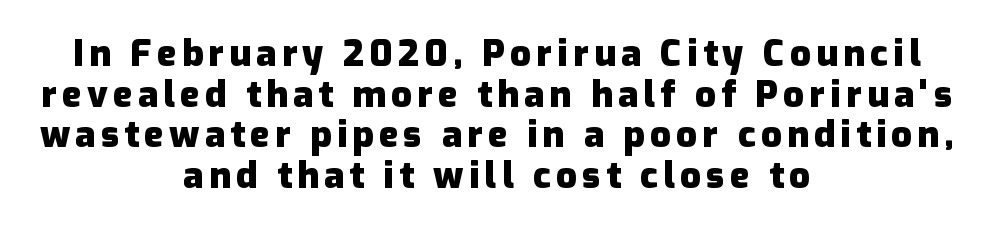
{"serif": "no", "italic": "no", "bold": "yes", "weight": "heavy", "width": "normal", "stroke_contrast": "low", "x_height": "medium", "monospaced": "no", "underline": "no", "align": "center", "line_spacing": "tight", "line_spacing_ratio": 1.13, "glyph_px": 36}
